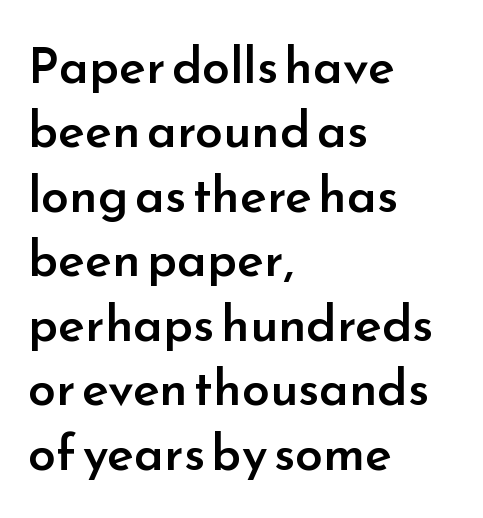
{"serif": "no", "italic": "no", "bold": "semi", "weight": "semibold", "width": "normal", "stroke_contrast": "low", "x_height": "small", "monospaced": "no", "underline": "no", "align": "left", "line_spacing": "normal", "line_spacing_ratio": 1.29, "letter_spacing": "normal", "letter_spacing_em": 0.0, "glyph_px": 50}
